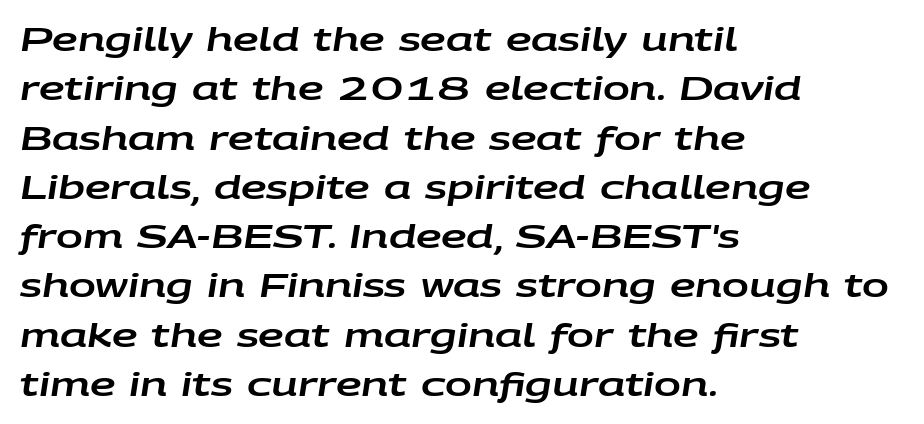
Q: Is the text italic (slanted)? A: Yes, it leans right by about 9 degrees.
Q: Is the text underlined? A: No.
Q: How is the paragraph aligned? A: Left-aligned.
Q: Is the spacing between letters normal or unusually wide? A: Normal.
Q: Is the spacing between lines tight, normal or loose? A: Normal.
Q: Width (condensed, normal, or wide)? A: Wide.
Q: Stroke contrast? A: Low.
Q: x-height? A: Large.
Q: Monospaced? A: No.
